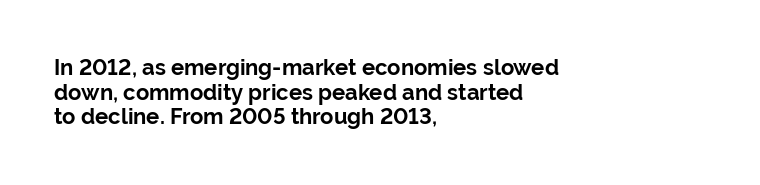
The image shows 22 px bold type, upright; set left-aligned, tight line spacing (1.12x), normal letter spacing, not underlined.
